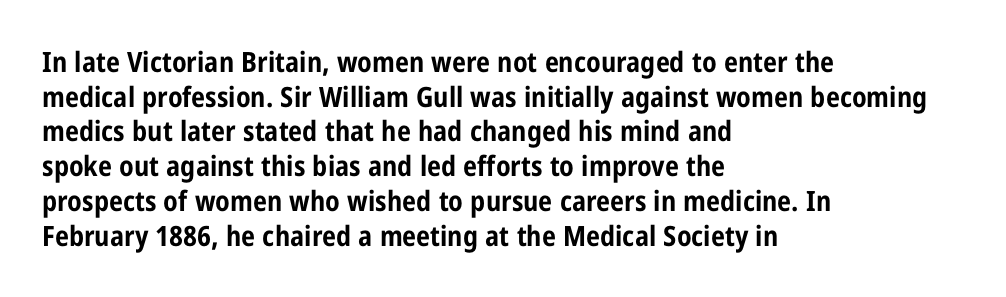
The image shows 28 px bold, condensed sans-serif type, upright; set left-aligned, line spacing 1.24x, normal letter spacing, not underlined; low stroke contrast and a medium x-height.
